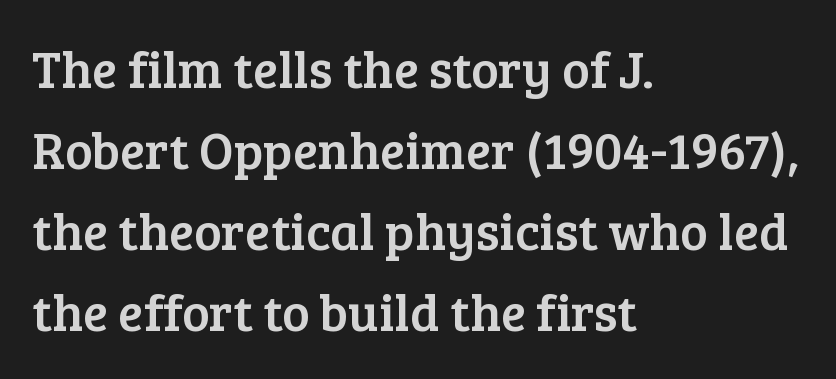
{"serif": "yes", "italic": "no", "width": "normal", "stroke_contrast": "low", "x_height": "medium", "monospaced": "no", "underline": "no", "align": "left", "line_spacing": "normal", "line_spacing_ratio": 1.56, "letter_spacing": "normal", "letter_spacing_em": 0.0, "glyph_px": 52}
